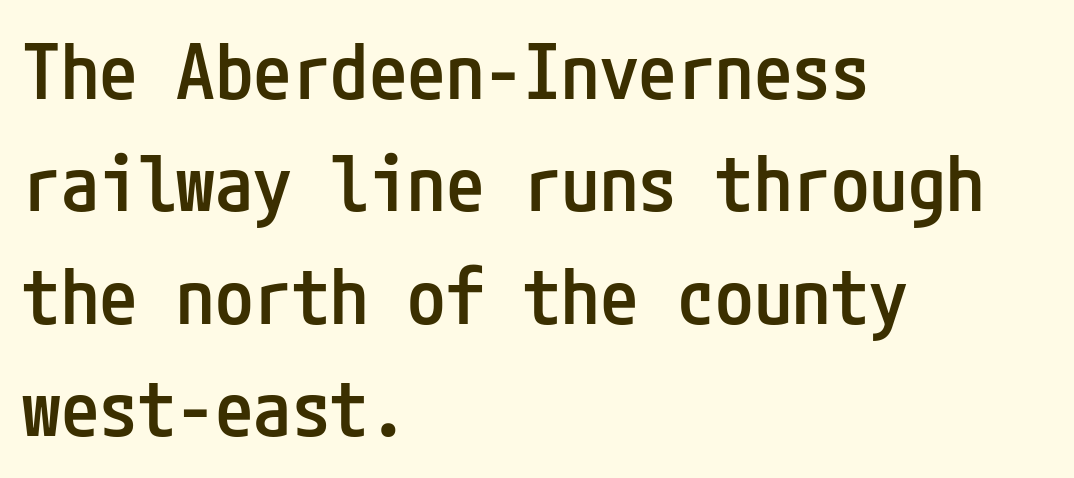
{"serif": "no", "italic": "no", "bold": "semi", "weight": "semibold", "width": "condensed", "stroke_contrast": "low", "x_height": "medium", "underline": "no", "align": "left", "line_spacing": "normal", "line_spacing_ratio": 1.46, "letter_spacing": "normal", "letter_spacing_em": 0.0, "glyph_px": 77}
